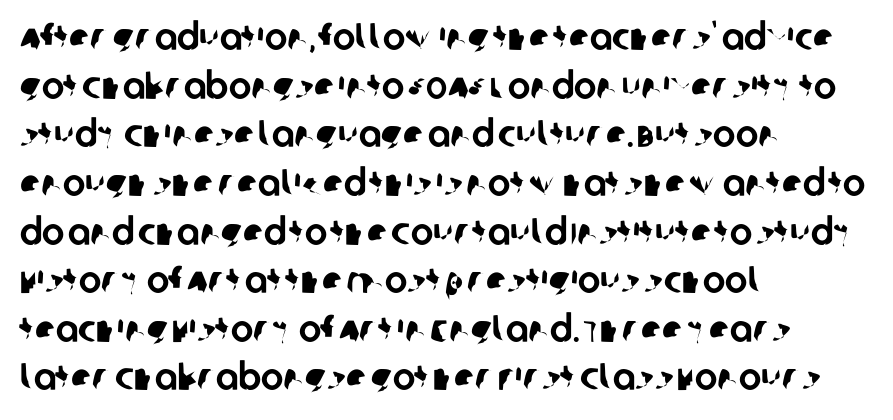
The image shows 38 px sans-serif type; set left-aligned, normal line spacing (1.28x), normal letter spacing, not underlined; low stroke contrast and a large x-height.
